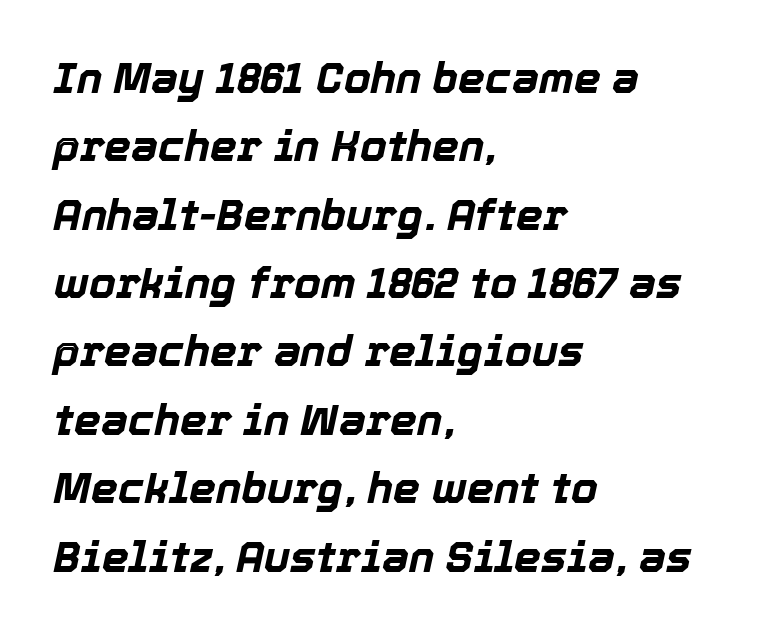
{"italic": "yes", "lean": "right", "slant_degrees": 12, "bold": "yes", "weight": "bold", "width": "normal", "x_height": "medium", "monospaced": "no", "underline": "no", "align": "left", "line_spacing": "normal", "line_spacing_ratio": 1.59, "letter_spacing": "normal", "letter_spacing_em": 0.0, "glyph_px": 43}
